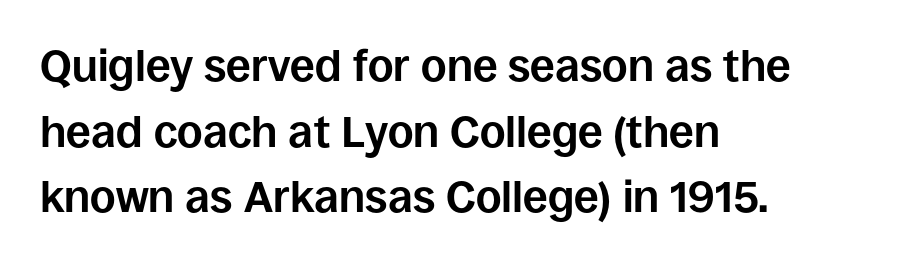
The image shows 44 px bold sans-serif type, upright; set left-aligned, normal line spacing (1.49x), normal letter spacing, not underlined; low stroke contrast and a large x-height.
